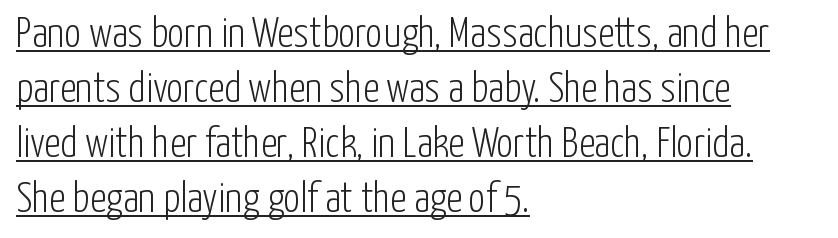
Q: Is the text bold? A: No.
Q: Is the text italic (slanted)? A: No, it is upright.
Q: Is the typeface a serif or a sans-serif typeface? A: Sans-serif.
Q: Is the text underlined? A: Yes.
Q: How is the paragraph aligned? A: Left-aligned.
Q: Is the spacing between letters normal or unusually wide? A: Normal.
Q: Is the spacing between lines tight, normal or loose? A: Normal.
Q: Width (condensed, normal, or wide)? A: Condensed.
Q: Stroke contrast? A: Low.
Q: x-height? A: Medium.
Q: Monospaced? A: No.
